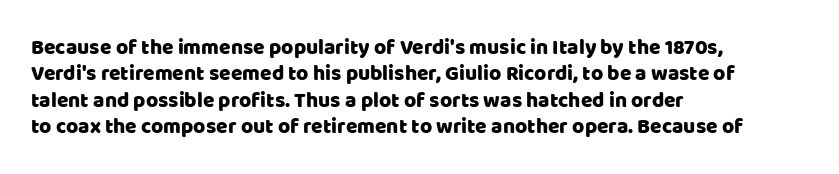
The image shows 21 px text type, upright; set left-aligned, normal line spacing (1.26x), normal letter spacing, not underlined.
